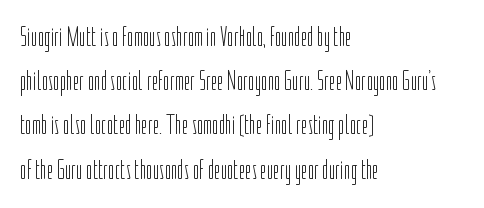
The image shows 28 px light, condensed sans-serif type, upright; set left-aligned, normal line spacing (1.58x), normal letter spacing, not underlined; low stroke contrast and a medium x-height.
